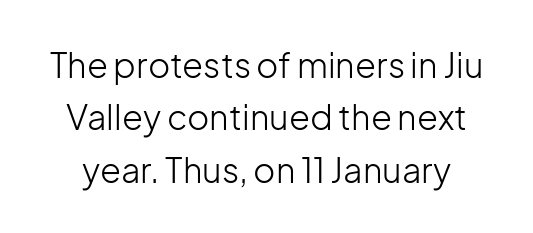
No italicization has been applied; the sample stays upright. The characters are drawn with everyday or finer stroke widths. Font category for this specimen: sans-serif. Observe the ordinary spacing: letters are neighbours, not strangers. Note the varied advance widths — an 'i' is clearly narrower than an 'm'.
